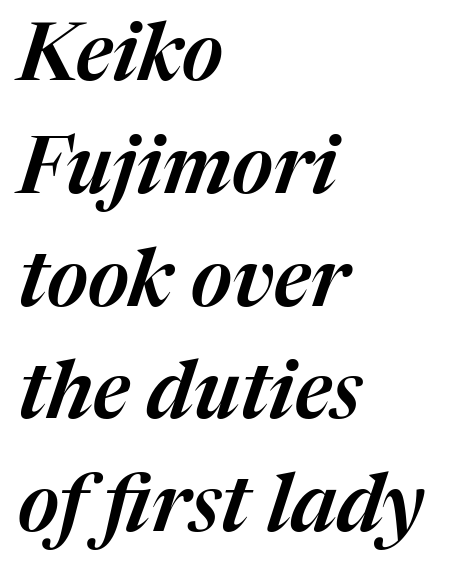
Proportional: the letters do not fall into vertical columns. No word sits above an underline. What's the leading like? Ordinary, nothing unusual. Default kerning and tracking; the words read as compact shapes.
